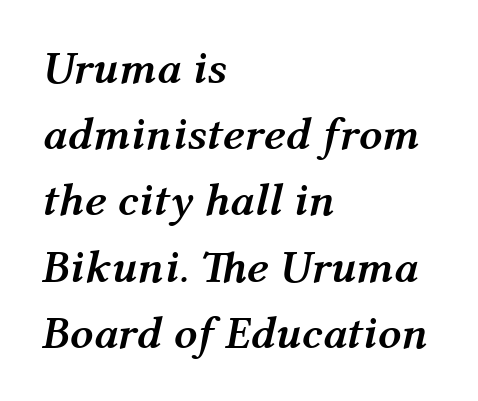
{"italic": "yes", "lean": "right", "slant_degrees": 12, "bold": "yes", "weight": "semibold", "width": "normal", "stroke_contrast": "medium", "x_height": "medium", "monospaced": "no", "underline": "no", "align": "left", "line_spacing": "normal", "line_spacing_ratio": 1.44, "letter_spacing": "normal", "letter_spacing_em": 0.0, "glyph_px": 46}
